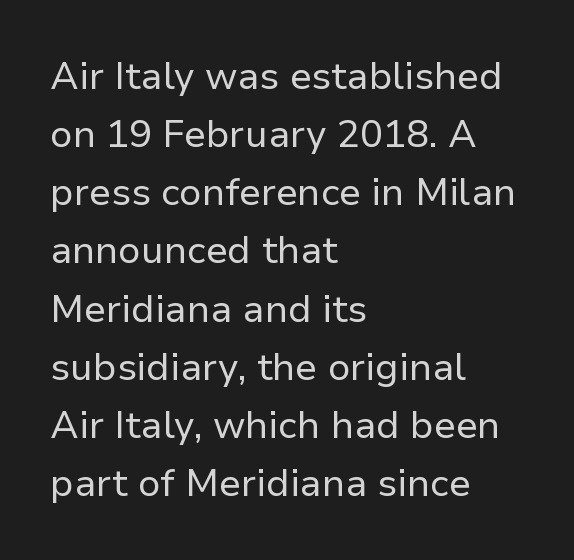
The lines in this sample share a left origin and differ only in where they stop. The face used here is a sans, in the tradition of grotesques and geometrics. This sample has the flowing, uneven cadence of proportional lettering. The strokes carry an ordinary text weight at most. The rows are spaced the way most documents space them.
